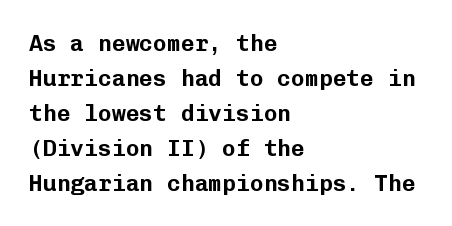
Left-aligned paragraph, ragged on the right. This sample uses an upright cut, with every glyph sitting square on the baseline. Only glyphs here, with clear space below each row. In terms of letterspacing, this is plain default setting. The line-height multiplier appears to be the usual default.
